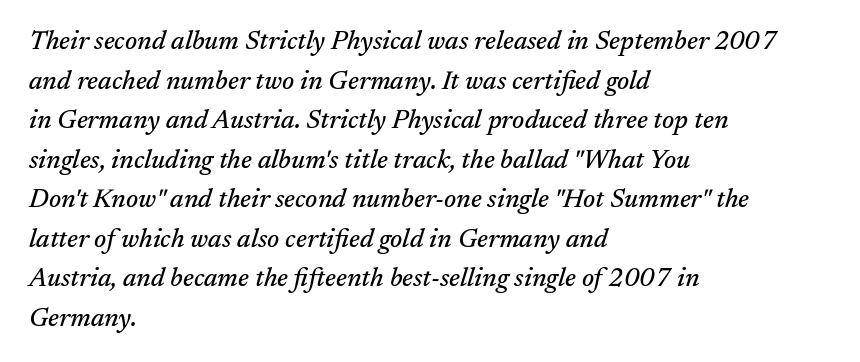
Q: Is the text italic (slanted)? A: Yes, it leans right by about 17 degrees.
Q: Is the text underlined? A: No.
Q: How is the paragraph aligned? A: Left-aligned.
Q: Is the spacing between letters normal or unusually wide? A: Normal.
Q: Is the spacing between lines tight, normal or loose? A: Normal.
